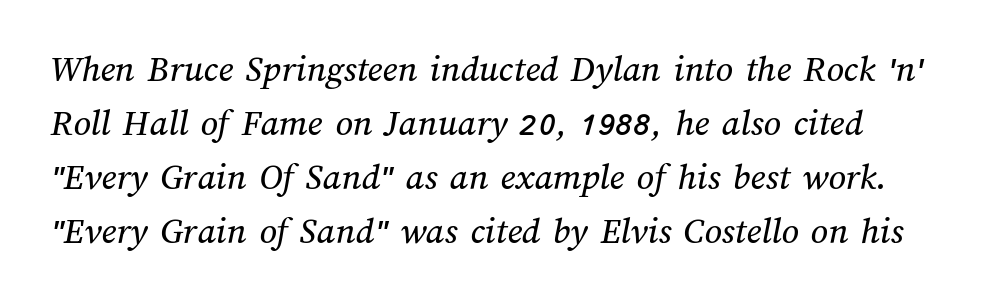
{"width": "normal", "stroke_contrast": "medium", "x_height": "medium", "monospaced": "no", "underline": "no", "align": "left", "line_spacing": "normal", "line_spacing_ratio": 1.42, "letter_spacing": "normal", "letter_spacing_em": 0.0, "glyph_px": 38}
